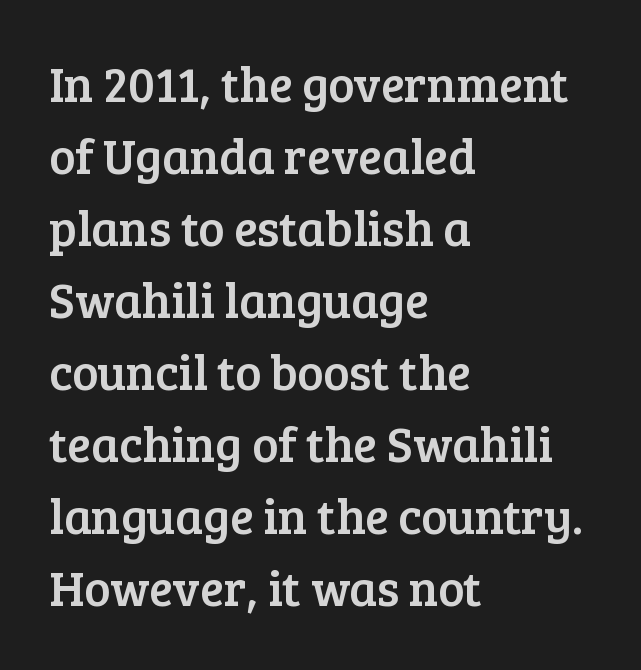
{"serif": "yes", "italic": "no", "width": "normal", "stroke_contrast": "low", "x_height": "medium", "monospaced": "no", "underline": "no", "align": "left", "line_spacing": "normal", "line_spacing_ratio": 1.47, "letter_spacing": "normal", "letter_spacing_em": 0.0, "glyph_px": 49}
